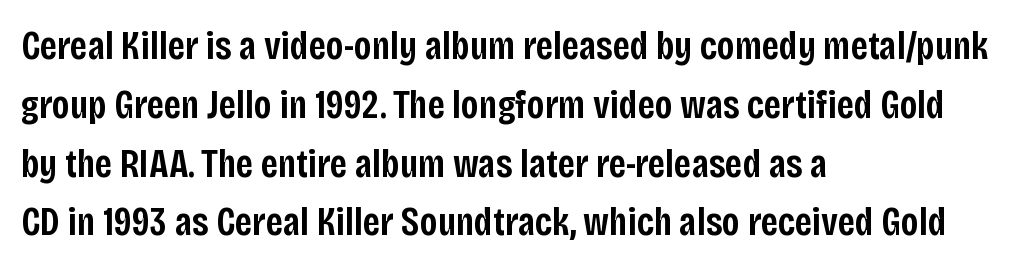
{"serif": "no", "italic": "no", "bold": "semi", "weight": "semibold", "width": "condensed", "stroke_contrast": "low", "x_height": "large", "monospaced": "no", "underline": "no", "align": "left", "line_spacing": "normal", "line_spacing_ratio": 1.47, "letter_spacing": "normal", "letter_spacing_em": 0.0, "glyph_px": 40}
